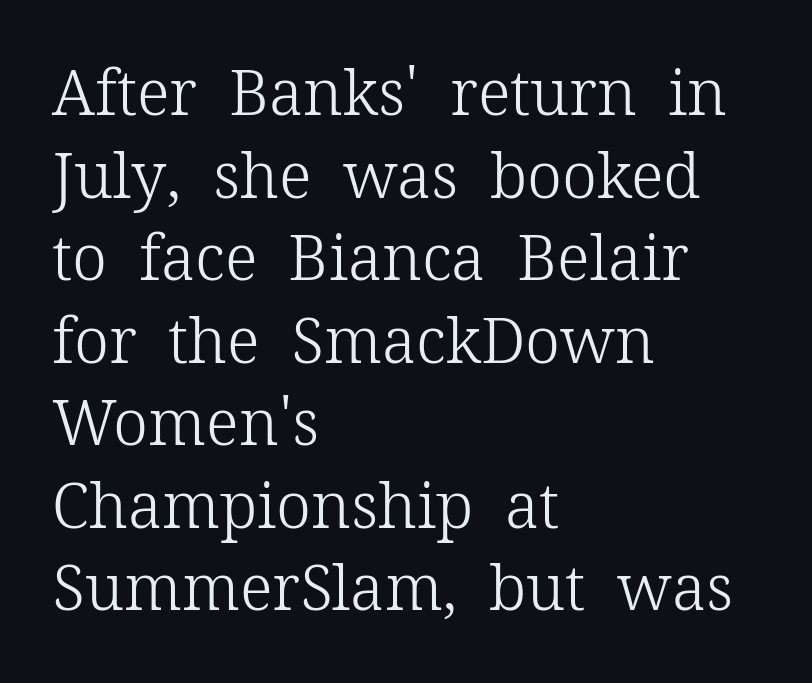
{"serif": "yes", "italic": "no", "bold": "no", "weight": "light", "width": "normal", "stroke_contrast": "low", "x_height": "medium", "monospaced": "no", "underline": "no", "align": "left", "line_spacing": "normal", "line_spacing_ratio": 1.31, "letter_spacing": "normal", "letter_spacing_em": 0.0, "glyph_px": 63}
